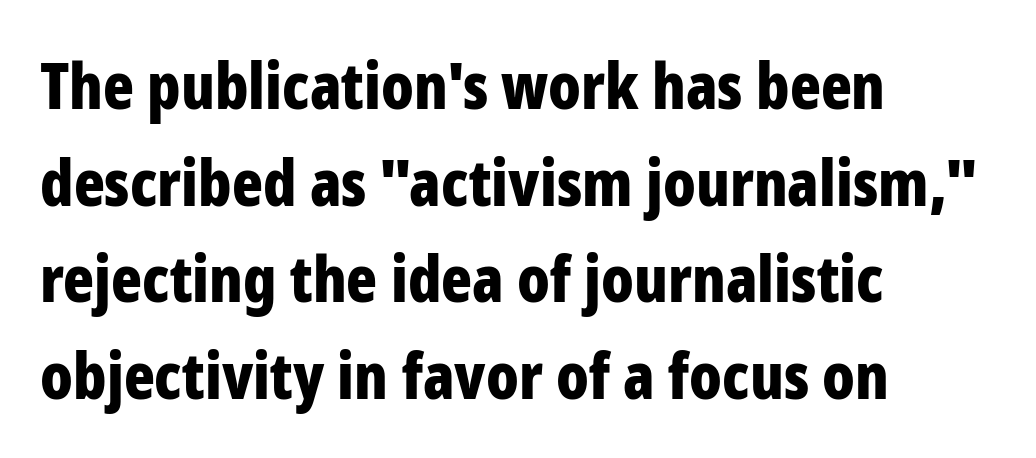
The image shows 64 px bold, condensed sans-serif type, upright; set left-aligned, normal line spacing (1.51x), normal letter spacing, not underlined; low stroke contrast and a medium x-height.
